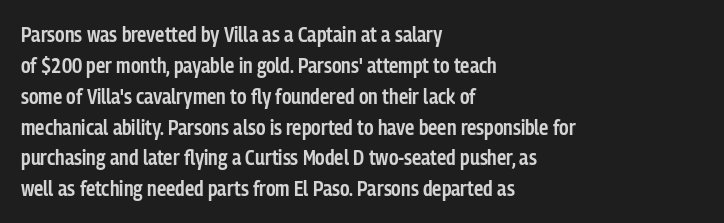
The image shows 21 px text type, upright; set left-aligned, normal line spacing (1.47x), normal letter spacing, not underlined.
